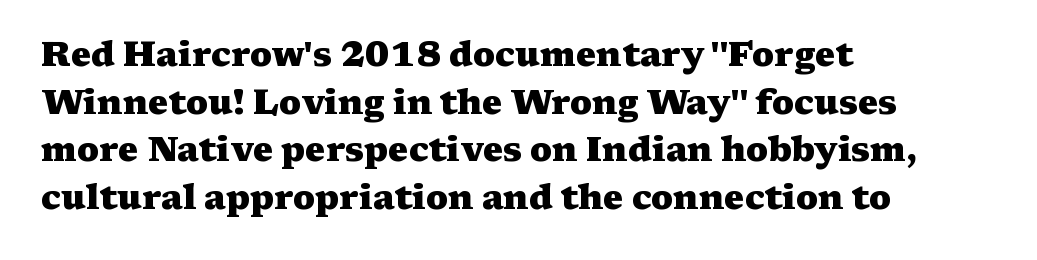
{"serif": "yes", "italic": "no", "bold": "yes", "weight": "heavy", "width": "wide", "stroke_contrast": "medium", "x_height": "medium", "monospaced": "no", "underline": "no", "align": "left", "line_spacing": "normal", "line_spacing_ratio": 1.4, "letter_spacing": "normal", "letter_spacing_em": 0.0, "glyph_px": 34}
